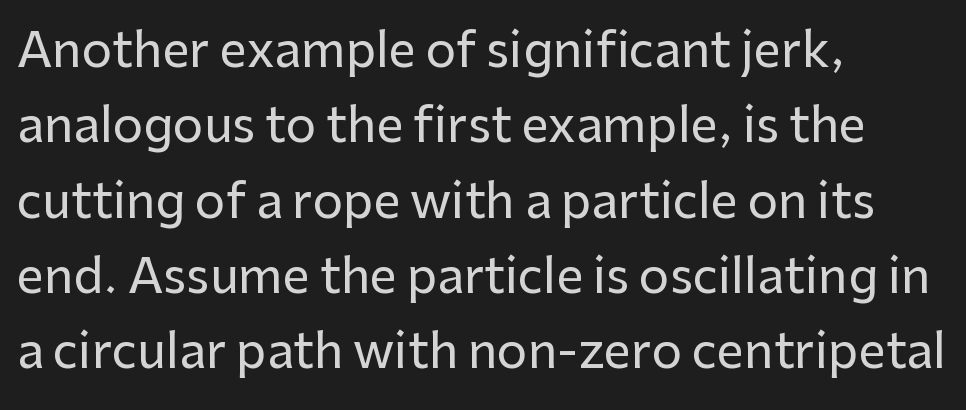
The image shows 48 px sans-serif type, upright; set left-aligned, normal line spacing (1.57x), normal letter spacing, not underlined; low stroke contrast and a medium x-height.
